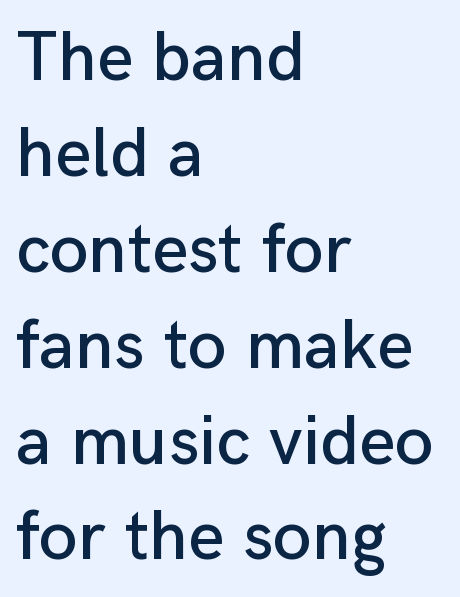
The image shows 70 px sans-serif type, upright; set left-aligned, normal line spacing (1.37x), normal letter spacing, not underlined; low stroke contrast and a medium x-height.
